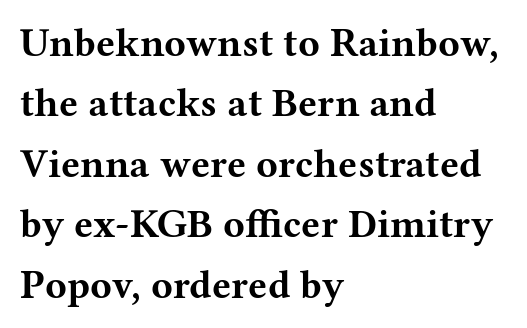
{"serif": "yes", "italic": "no", "bold": "yes", "weight": "bold", "width": "wide", "stroke_contrast": "medium", "x_height": "medium", "monospaced": "no", "underline": "no", "align": "left", "line_spacing": "normal", "line_spacing_ratio": 1.51, "letter_spacing": "normal", "letter_spacing_em": 0.0, "glyph_px": 40}
